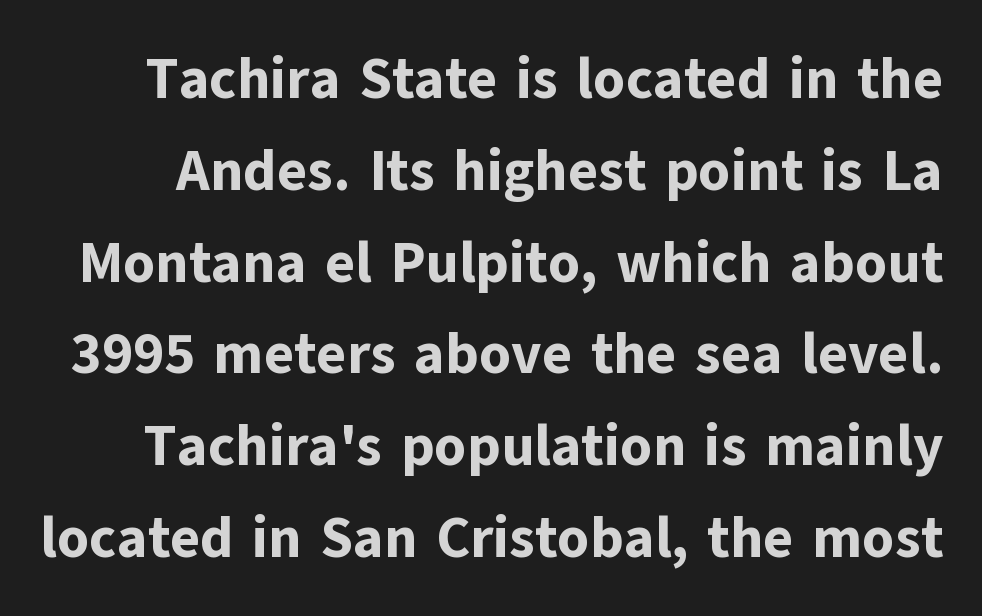
A typesetter would call this proportional, since set widths differ per character. This is sans-serif lettering, the kind often seen on screens and signage. Heft: maximum for text — a bold. The letterforms sit shoulder to shoulder at normal distance.
